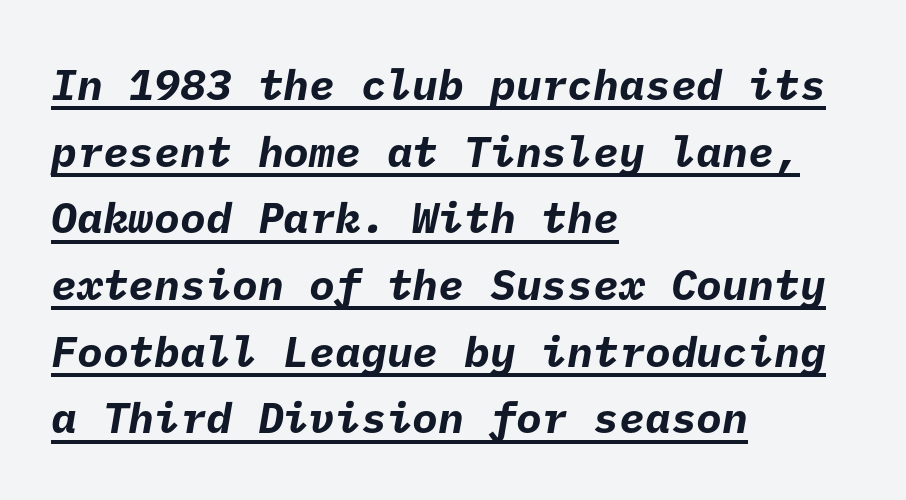
Q: Is the text bold? A: Yes.
Q: Is the typeface a serif or a sans-serif typeface? A: Sans-serif.
Q: Is the text underlined? A: Yes.
Q: How is the paragraph aligned? A: Left-aligned.
Q: Is the spacing between letters normal or unusually wide? A: Normal.
Q: Is the spacing between lines tight, normal or loose? A: Normal.
Q: Width (condensed, normal, or wide)? A: Normal.
Q: Stroke contrast? A: Low.
Q: x-height? A: Medium.
